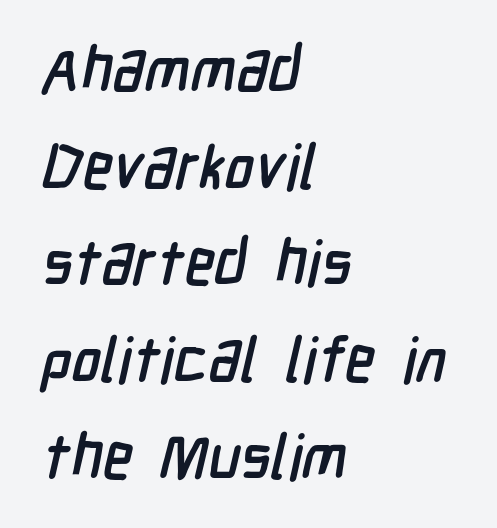
How are the letters spaced? Ordinarily, with no added tracking. Type style note: lacks serifs. The foot of each line stays bare and open. Which margin do the lines hug? The left one — the right edge is uneven. A typesetter would call this proportional, since set widths differ per character. Regarding leading, the lines here are spaced in the standard way.
